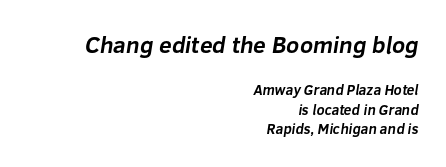
Q: Is the text bold? A: Yes.
Q: Is the text underlined? A: No.
Q: How is the paragraph aligned? A: Right-aligned.
Q: Is the spacing between letters normal or unusually wide? A: Normal.
Q: Is the spacing between lines tight, normal or loose? A: Normal.
Q: Which block of text is set in a larger size, the first (top) or the second (bottom)? A: The first (top) one.
